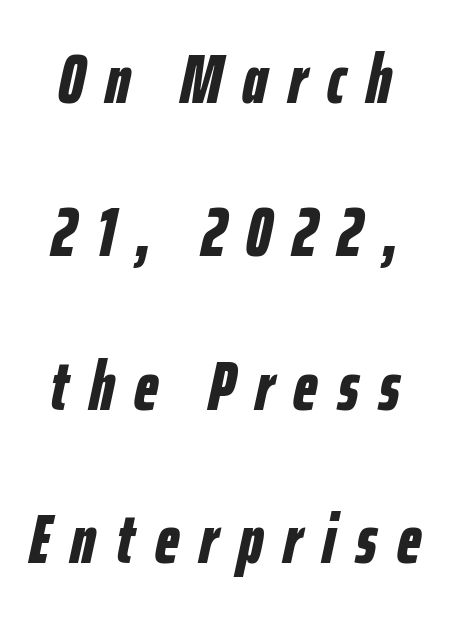
The image shows 70 px bold, condensed type, italic (leaning right); set loose line spacing (2.19x), unusually wide letter spacing (+0.29 em), not underlined; low stroke contrast and a medium x-height.
